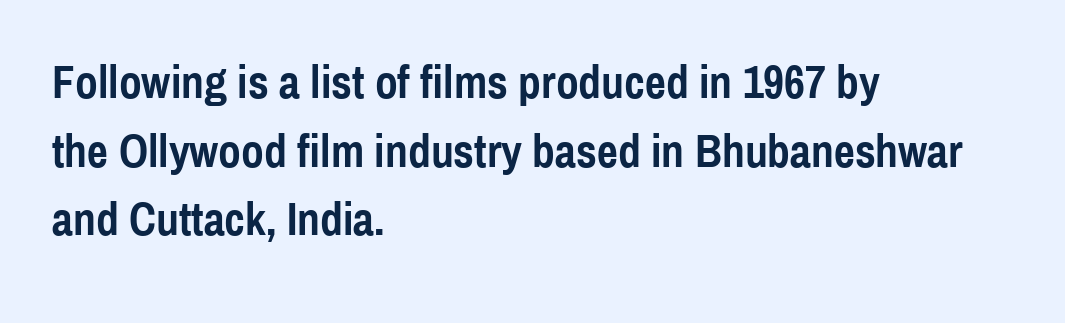
{"serif": "no", "italic": "no", "bold": "yes", "weight": "semibold", "width": "condensed", "x_height": "medium", "monospaced": "no", "underline": "no", "align": "left", "line_spacing": "normal", "line_spacing_ratio": 1.49, "letter_spacing": "normal", "letter_spacing_em": 0.0, "glyph_px": 46}
